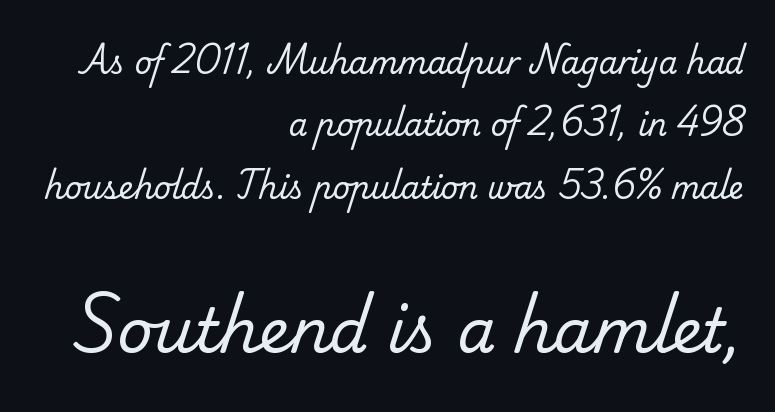
The image shows 61 px regular-weight serif type; set right-aligned, loose line spacing (2.08x), normal letter spacing, not underlined; the second (bottom) block is 2.03x larger; low stroke contrast and a small x-height.
